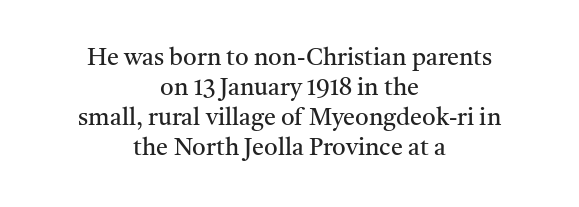
{"italic": "no", "bold": "no", "underline": "no", "align": "center", "line_spacing": "normal", "line_spacing_ratio": 1.25, "letter_spacing": "normal", "letter_spacing_em": 0.0, "glyph_px": 24}
